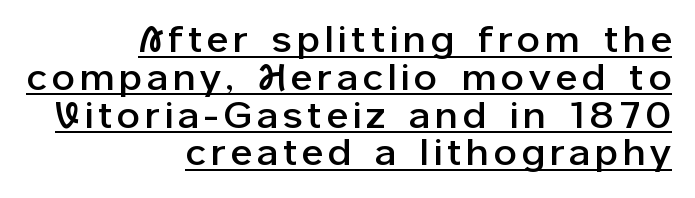
This sample trades vertical openness for compactness between lines. These lines are set flush right with a ragged left edge. Every stem runs plumb, perpendicular to the baseline. What kind of face is this? One without serifs — a sans. Compared with undecorated copy, this sample adds a rule below the words. A typesetter would call this proportional, since set widths differ per character.
